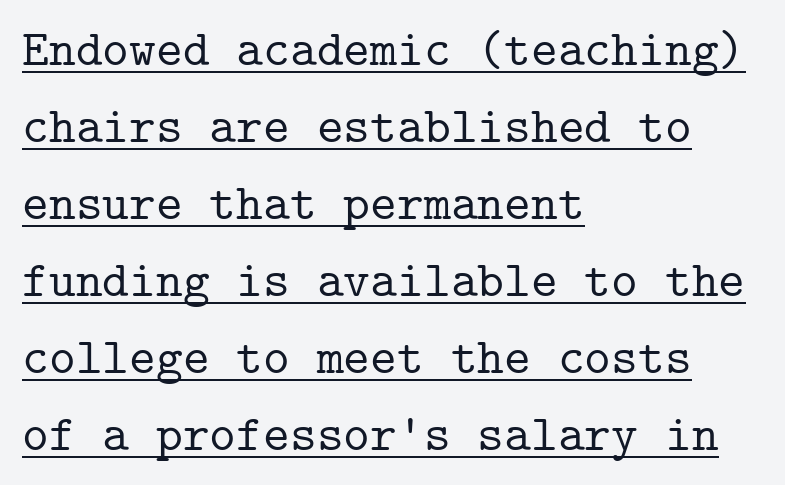
In terms of letterform style, serifs are clearly present. The sample's only ornament is a line tracing under the words. Caption: multi-line text, flush left, ragged right. Honestly, the letter spacing is just normal — you wouldn't notice it. Note the uniform advance width — an 'i' takes as much space as an 'm'.
